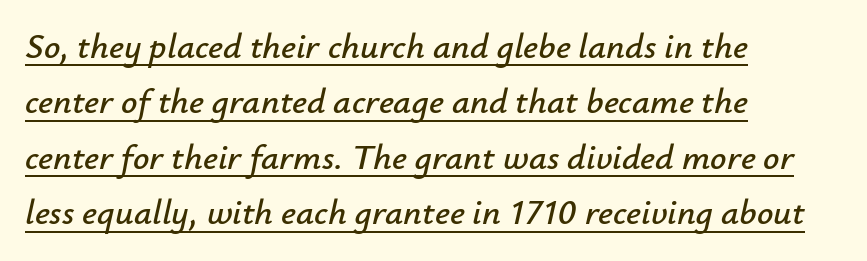
The image shows 36 px text type, italic (leaning right); set left-aligned, normal line spacing (1.54x), normal letter spacing, underlined; low stroke contrast and a small x-height.
